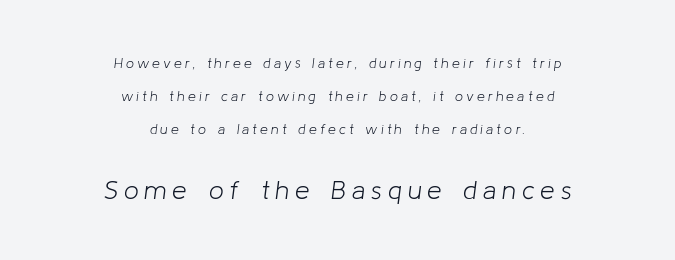
Q: Is the text bold? A: No.
Q: Is the text italic (slanted)? A: Yes, it leans right by about 8 degrees.
Q: Is the text underlined? A: No.
Q: How is the paragraph aligned? A: Centered.
Q: Is the spacing between letters normal or unusually wide? A: Unusually wide.
Q: Is the spacing between lines tight, normal or loose? A: Loose.
Q: Which block of text is set in a larger size, the first (top) or the second (bottom)? A: The second (bottom) one.
